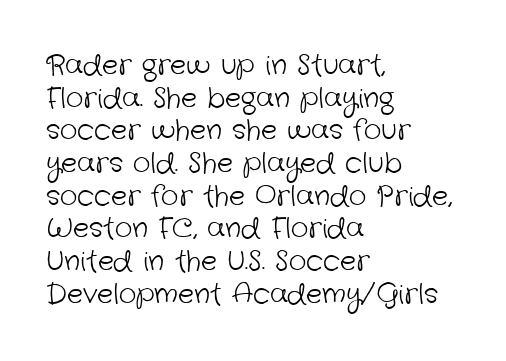
{"bold": "no", "underline": "no", "align": "left", "line_spacing_ratio": 1.21, "letter_spacing": "normal", "letter_spacing_em": 0.0, "glyph_px": 27}
